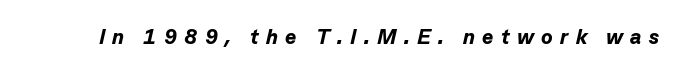
Q: Is the text bold? A: Yes.
Q: Is the text italic (slanted)? A: Yes, it leans right by about 13 degrees.
Q: Is the text underlined? A: No.
Q: Is the spacing between letters normal or unusually wide? A: Unusually wide.
